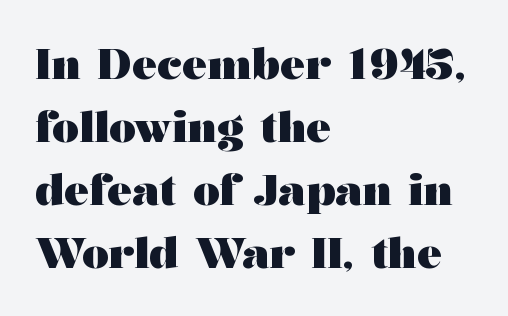
The image shows 42 px heavy, wide serif type, upright; set left-aligned, normal line spacing (1.5x), normal letter spacing, not underlined; medium stroke contrast and a medium x-height.
